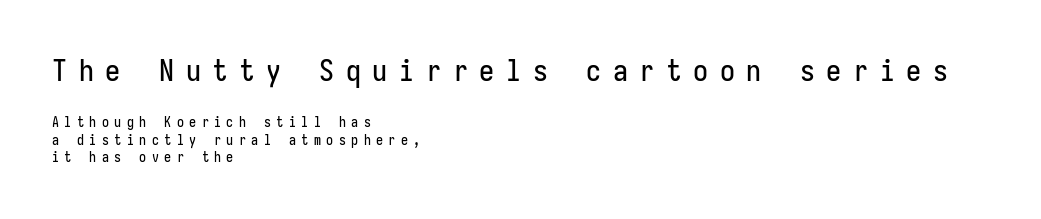
The image shows 30 px condensed sans-serif type, upright, monospaced; set left-aligned, normal line spacing (1.25x), unusually wide letter spacing (+0.39 em), not underlined; the first (top) block is 2.14x larger; low stroke contrast and a medium x-height.
